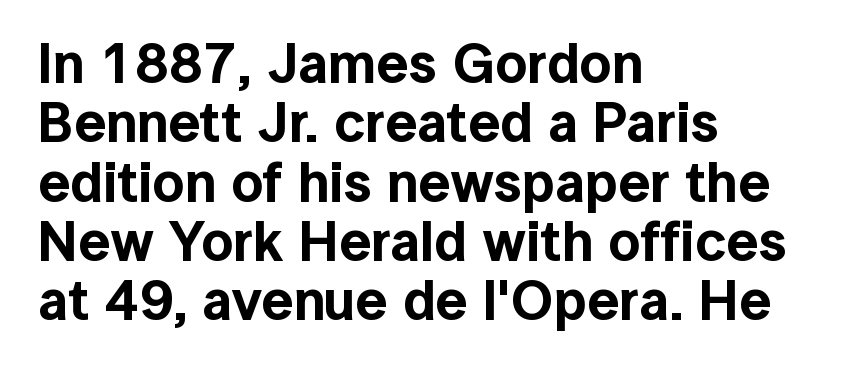
The image shows 56 px sans-serif type, upright; set left-aligned, tight line spacing (1.06x), normal letter spacing, not underlined; a medium x-height.
